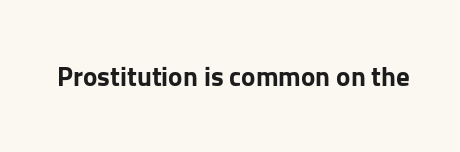
Q: Is the text bold? A: Yes.
Q: Is the text italic (slanted)? A: No, it is upright.
Q: Is the text underlined? A: No.
Q: Is the spacing between letters normal or unusually wide? A: Normal.
